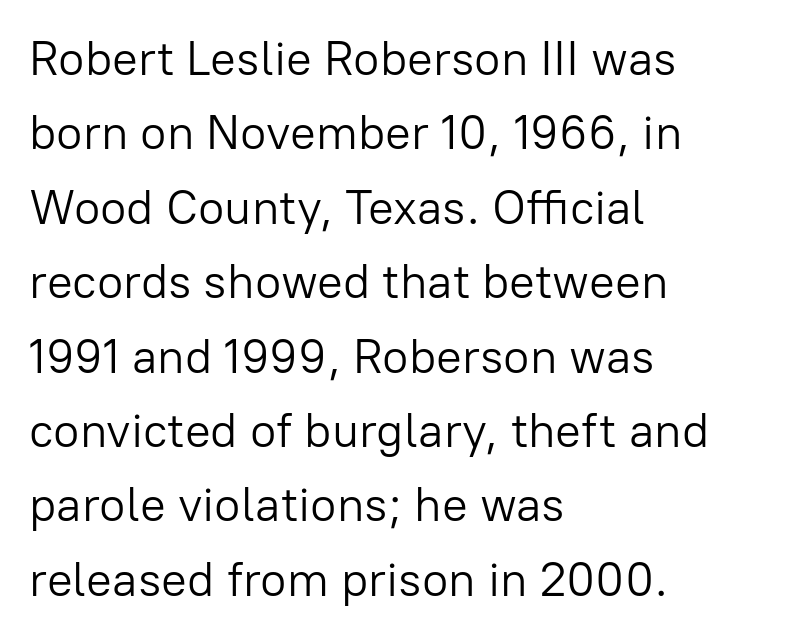
{"serif": "no", "italic": "no", "bold": "no", "weight": "light", "width": "normal", "stroke_contrast": "low", "x_height": "medium", "monospaced": "no", "underline": "no", "align": "left", "line_spacing": "normal", "line_spacing_ratio": 1.55, "letter_spacing": "normal", "letter_spacing_em": 0.0, "glyph_px": 48}
